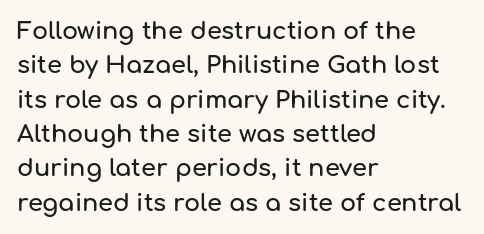
The rows are spaced the way most documents space them. Italic: no, the glyphs are upright roman. Reading down the block, your eye returns to a fixed left position each line. The words here are not underlined. Nothing unusual about the tracking: characters are spaced as the font intends.
